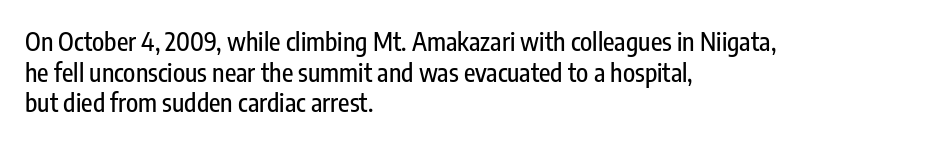
The image shows 25 px text type, upright; set left-aligned, line spacing 1.23x, normal letter spacing, not underlined.
